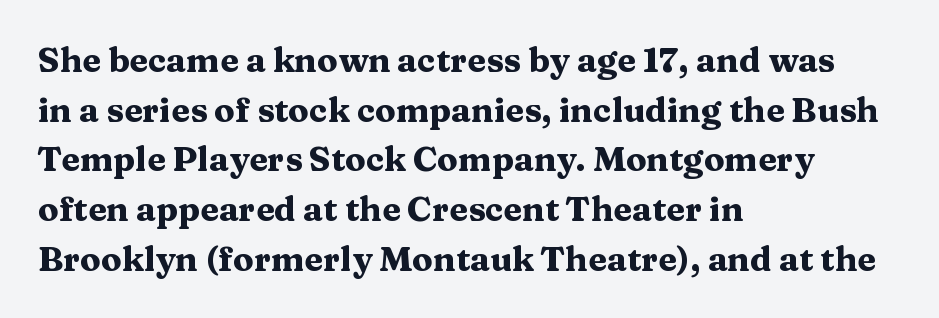
Q: Is the text bold? A: Yes.
Q: Is the text italic (slanted)? A: No, it is upright.
Q: Is the typeface a serif or a sans-serif typeface? A: Serif.
Q: Is the text underlined? A: No.
Q: How is the paragraph aligned? A: Left-aligned.
Q: Is the spacing between letters normal or unusually wide? A: Normal.
Q: Is the spacing between lines tight, normal or loose? A: Normal.
Q: Width (condensed, normal, or wide)? A: Wide.
Q: Stroke contrast? A: Medium.
Q: x-height? A: Medium.
Q: Monospaced? A: No.
